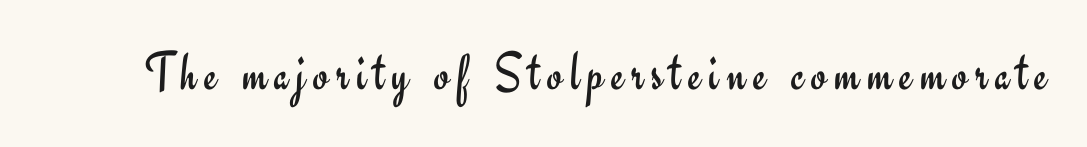
Think standard paragraph weight, or any step lighter than that. The rendering uses natural spacing where letterforms have individual widths. Decoration check: the copy has no underline. The type family on display is of the sans-serif kind.
